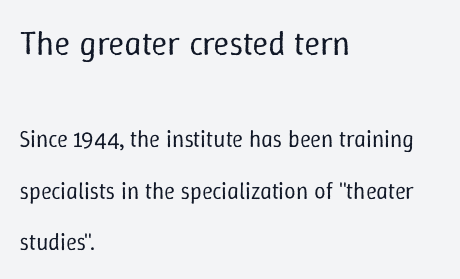
Q: Is the text bold? A: No.
Q: Is the text italic (slanted)? A: No, it is upright.
Q: Is the text underlined? A: No.
Q: How is the paragraph aligned? A: Left-aligned.
Q: Is the spacing between letters normal or unusually wide? A: Normal.
Q: Is the spacing between lines tight, normal or loose? A: Loose.
Q: Which block of text is set in a larger size, the first (top) or the second (bottom)? A: The first (top) one.
Q: Width (condensed, normal, or wide)? A: Normal.
Q: Stroke contrast? A: Low.
Q: x-height? A: Medium.
Q: Monospaced? A: No.
